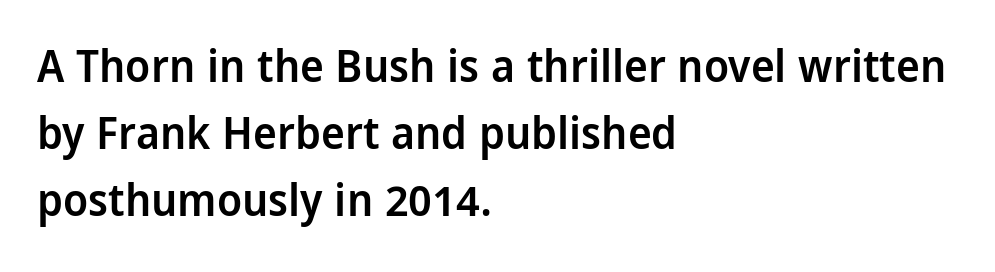
The image shows 45 px semibold, condensed sans-serif type, upright; set left-aligned, normal line spacing (1.49x), normal letter spacing, not underlined; low stroke contrast and a large x-height.
